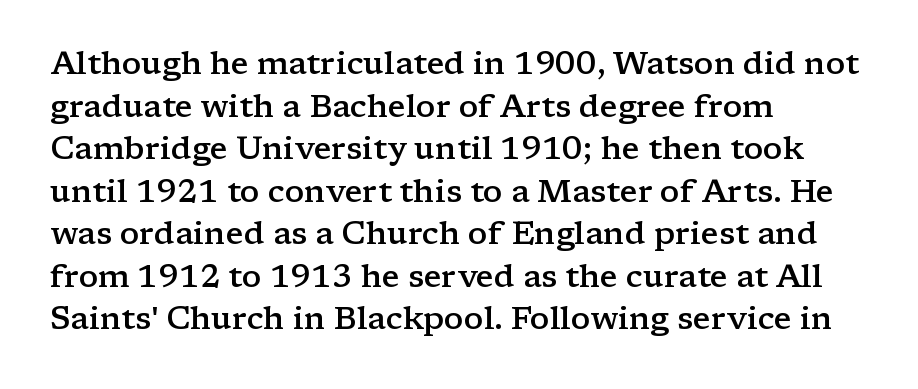
Q: Is the text bold? A: Semi-bold.
Q: Is the text italic (slanted)? A: No, it is upright.
Q: Is the typeface a serif or a sans-serif typeface? A: Serif.
Q: Is the text underlined? A: No.
Q: How is the paragraph aligned? A: Left-aligned.
Q: Is the spacing between letters normal or unusually wide? A: Normal.
Q: Is the spacing between lines tight, normal or loose? A: Normal.
Q: Width (condensed, normal, or wide)? A: Wide.
Q: Stroke contrast? A: Low.
Q: x-height? A: Medium.
Q: Monospaced? A: No.
